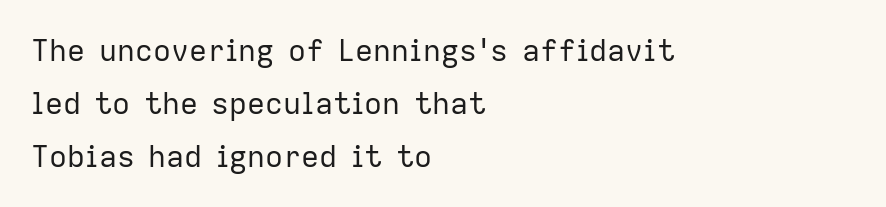
{"serif": "no", "italic": "no", "bold": "no", "weight": "regular", "width": "normal", "stroke_contrast": "low", "x_height": "medium", "monospaced": "no", "underline": "no", "align": "left", "line_spacing_ratio": 1.76, "letter_spacing": "normal", "letter_spacing_em": 0.0, "glyph_px": 30}
